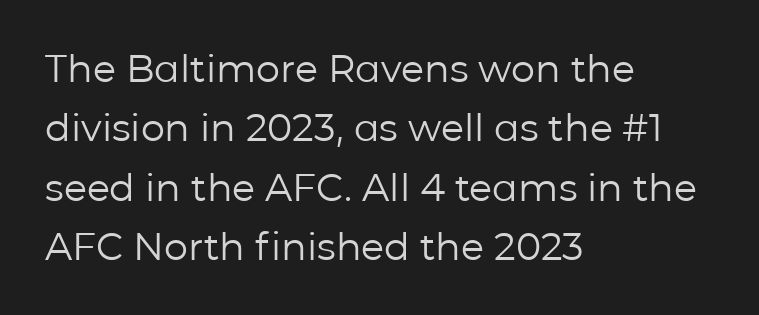
{"serif": "no", "italic": "no", "bold": "no", "weight": "regular", "width": "normal", "stroke_contrast": "low", "x_height": "medium", "monospaced": "no", "underline": "no", "align": "left", "line_spacing": "normal", "line_spacing_ratio": 1.56, "letter_spacing": "normal", "letter_spacing_em": 0.0, "glyph_px": 38}
